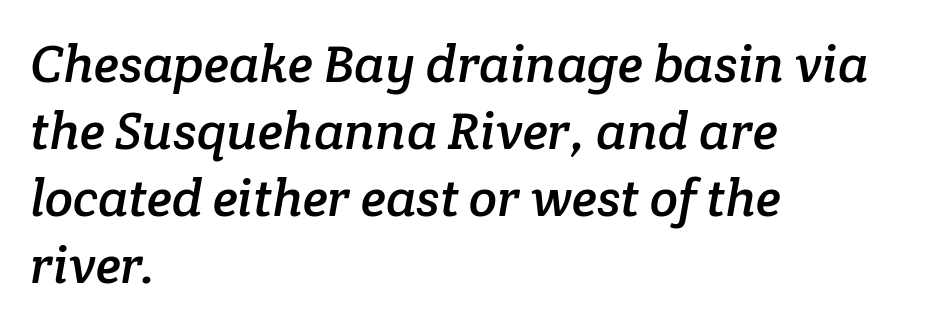
The image shows 52 px serif type; set left-aligned, normal line spacing (1.29x), normal letter spacing, not underlined; low stroke contrast and a medium x-height.
